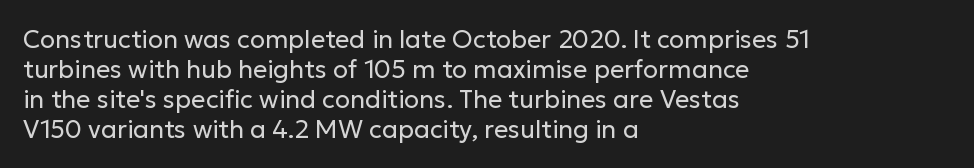
{"italic": "no", "bold": "no", "underline": "no", "align": "left", "line_spacing_ratio": 1.2, "letter_spacing": "normal", "letter_spacing_em": 0.0, "glyph_px": 25}
